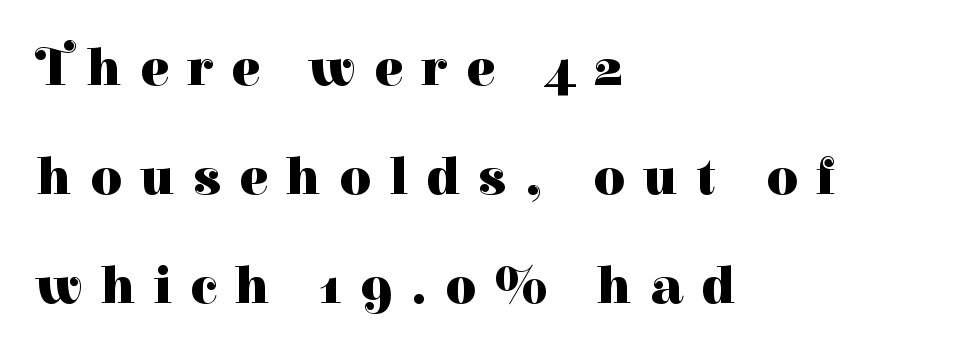
This sample uses expanded letter spacing, leaving extra air between glyphs. Looks like regular typesetting: each glyph gets only the width it needs. Summary of weight: heavy, a full bold. Compared with typical paragraphs, the rows here are farther apart.
